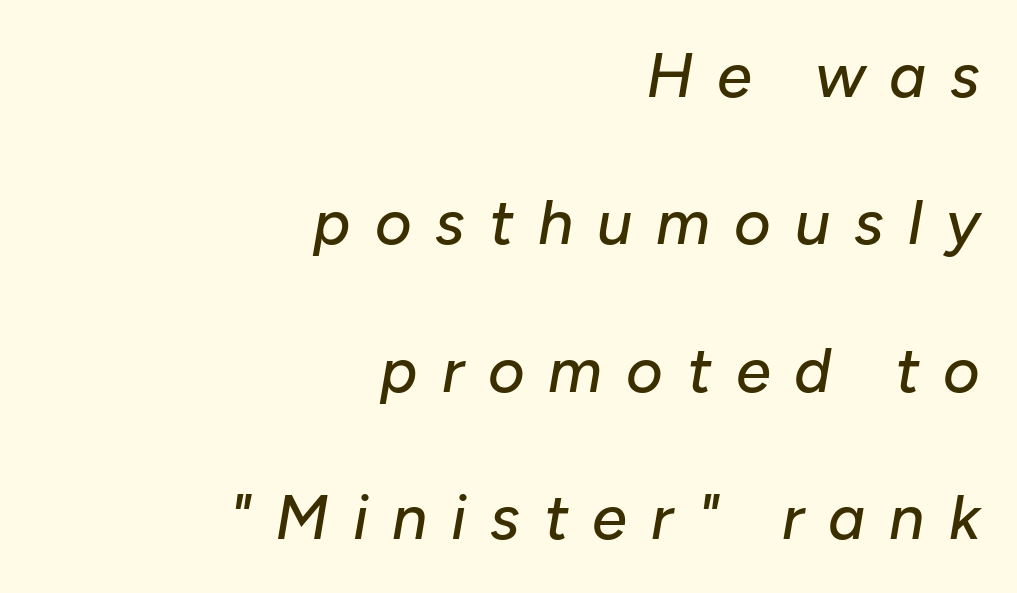
{"italic": "yes", "lean": "right", "slant_degrees": 10, "width": "normal", "stroke_contrast": "low", "x_height": "medium", "monospaced": "no", "underline": "no", "align": "right", "line_spacing": "loose", "line_spacing_ratio": 2.34, "letter_spacing": "wide", "letter_spacing_em": 0.38, "glyph_px": 63}
